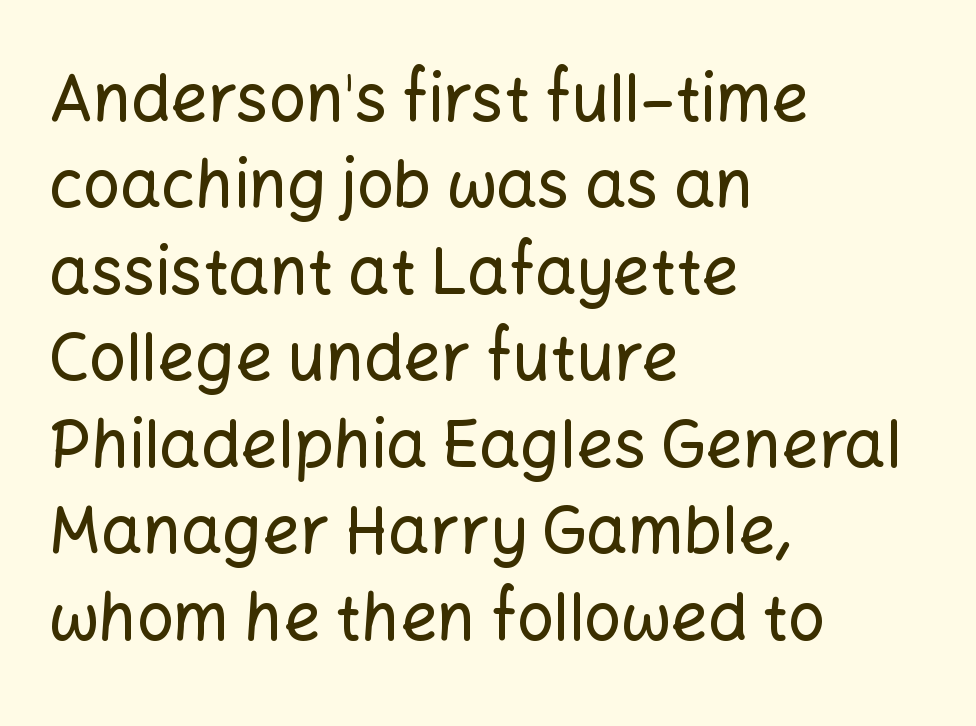
{"serif": "no", "italic": "no", "width": "normal", "stroke_contrast": "low", "x_height": "medium", "monospaced": "no", "underline": "no", "align": "left", "line_spacing": "normal", "line_spacing_ratio": 1.33, "letter_spacing": "normal", "letter_spacing_em": 0.0, "glyph_px": 65}
